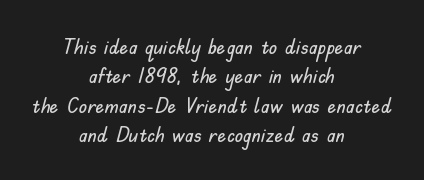
{"underline": "no", "align": "center", "line_spacing": "normal", "line_spacing_ratio": 1.34, "letter_spacing": "normal", "letter_spacing_em": 0.0, "glyph_px": 22}
